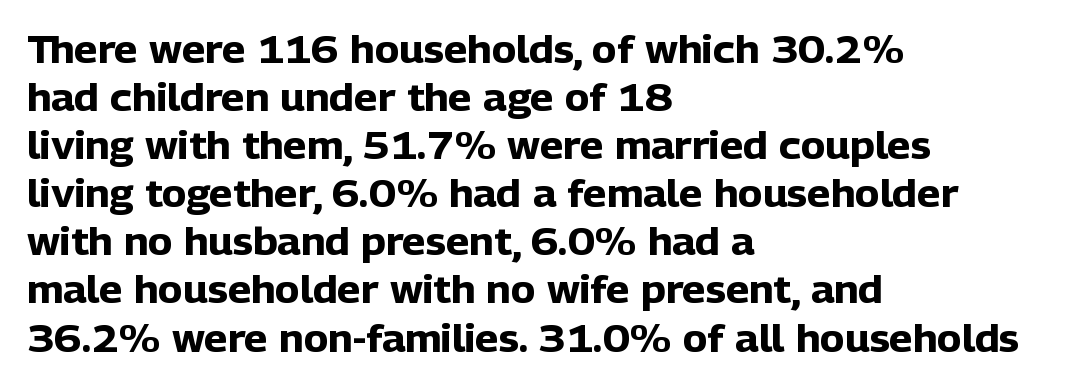
Words appear dense and cohesive because spacing is normal. Posture: vertical. Examine the stroke ends and you'll find no serifs. Quick note: interline space is typical. The face used here has the dense, thick strokes of a bold.
